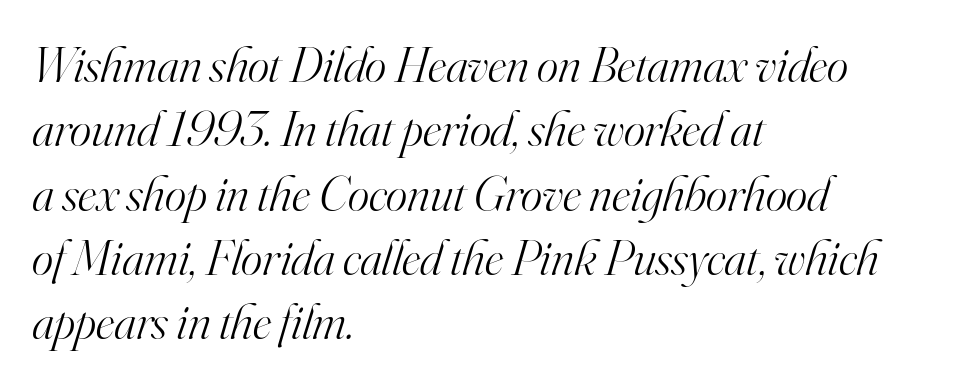
{"serif": "yes", "italic": "yes", "lean": "right", "slant_degrees": 16, "bold": "no", "weight": "light", "width": "normal", "stroke_contrast": "high", "x_height": "small", "monospaced": "no", "underline": "no", "align": "left", "line_spacing": "normal", "line_spacing_ratio": 1.26, "letter_spacing": "normal", "letter_spacing_em": 0.0, "glyph_px": 51}
